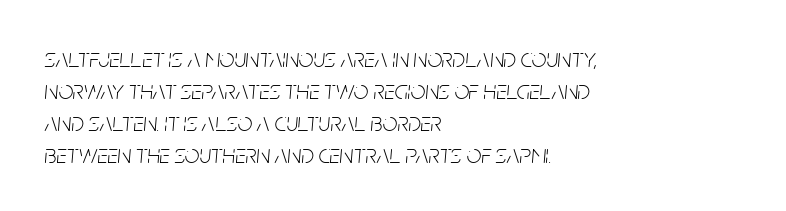
Weight: not bold — regular or lighter. A typesetter would call this zero additional tracking. In terms of posture, this sample is oblique. The specimen omits any rule beneath the text block's lines. Typeset ragged right — the left edge is the straight one.
